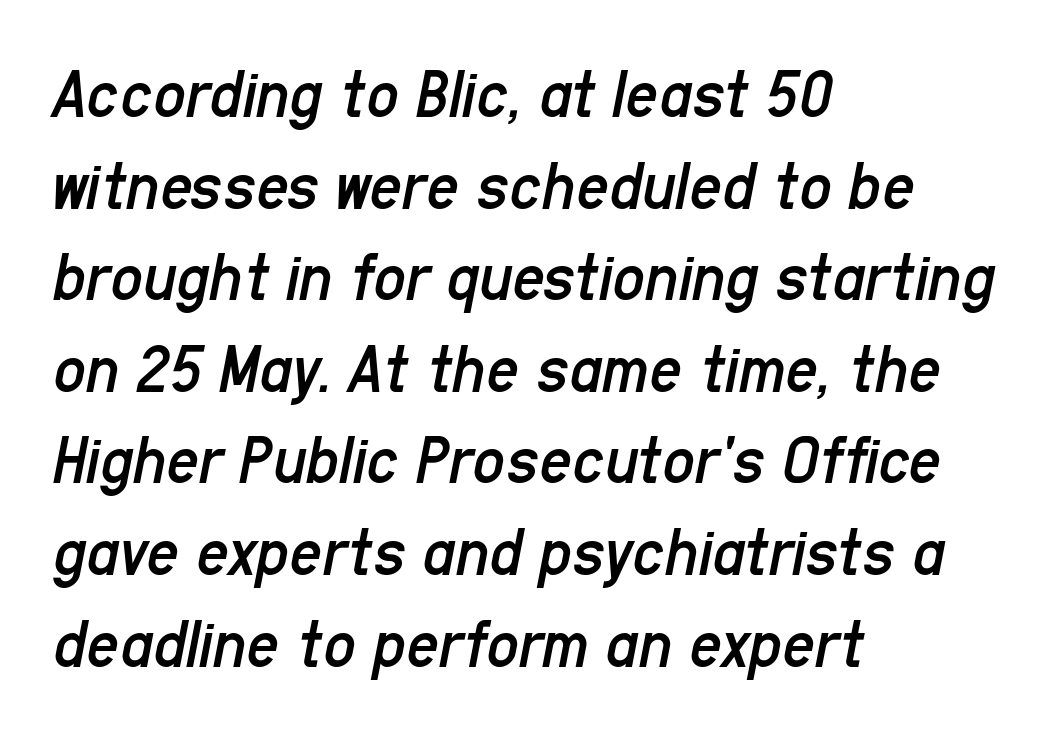
The letters advance in unequal steps, a hallmark of proportional type. Nothing heavy about these letters — not bold at all. Plain, unruled lines of type. Alignment: flush left. The lines sit at an ordinary, default distance from one another.
